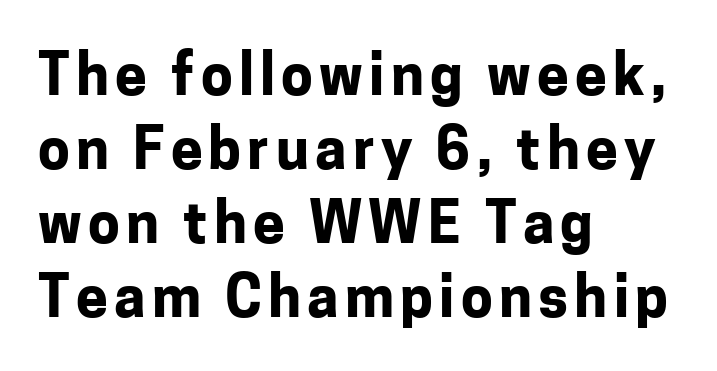
{"serif": "no", "italic": "no", "bold": "yes", "weight": "bold", "width": "normal", "stroke_contrast": "low", "x_height": "medium", "monospaced": "no", "underline": "no", "align": "left", "line_spacing": "normal", "line_spacing_ratio": 1.3, "glyph_px": 57}
